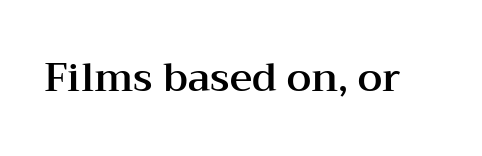
The image shows 39 px wide serif type, upright; set normal letter spacing, not underlined; medium stroke contrast and a medium x-height.
